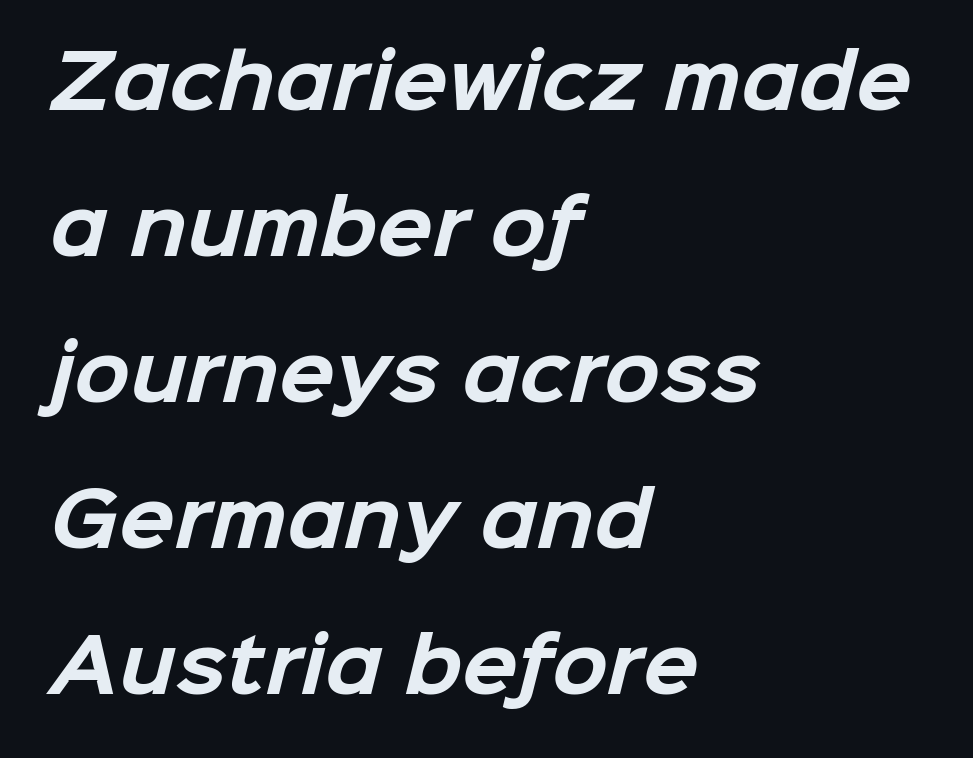
The image shows 73 px bold sans-serif type; set left-aligned, loose line spacing (2.0x), normal letter spacing, not underlined; low stroke contrast and a medium x-height.
